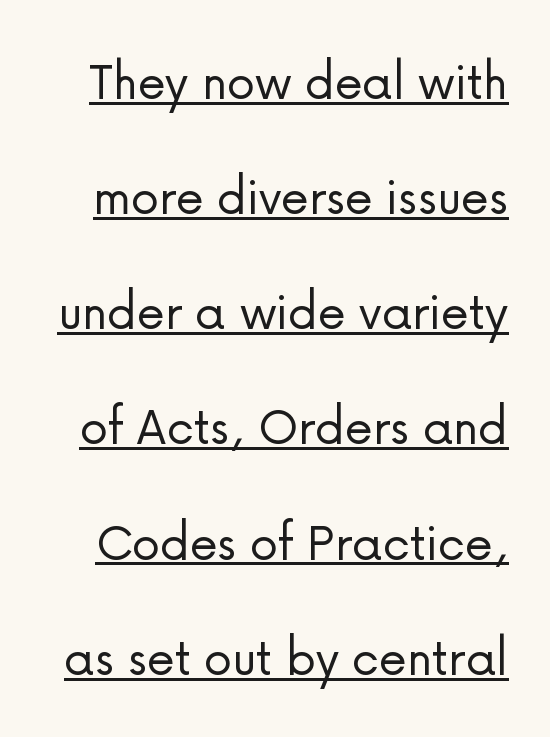
{"serif": "no", "italic": "no", "bold": "no", "weight": "light", "width": "normal", "stroke_contrast": "low", "x_height": "medium", "monospaced": "no", "underline": "yes", "line_spacing": "loose", "line_spacing_ratio": 2.02, "letter_spacing": "normal", "letter_spacing_em": 0.0, "glyph_px": 57}
